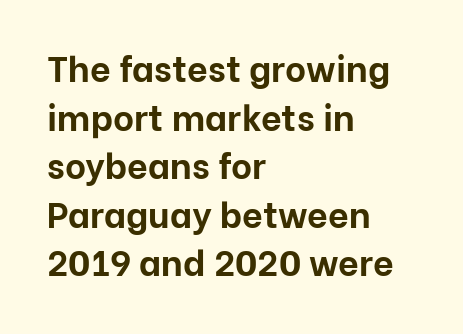
The image shows 36 px bold sans-serif type, upright; set left-aligned, normal line spacing (1.35x), normal letter spacing, not underlined; low stroke contrast and a medium x-height.
